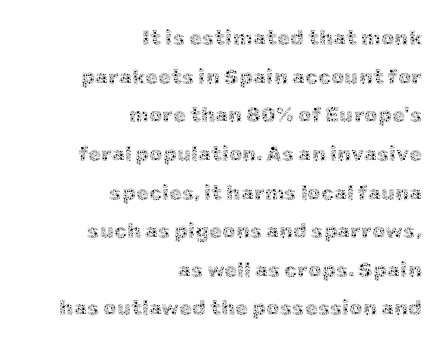
{"italic": "no", "bold": "no", "underline": "no", "align": "right", "line_spacing_ratio": 1.84, "letter_spacing": "normal", "letter_spacing_em": 0.0, "glyph_px": 21}
